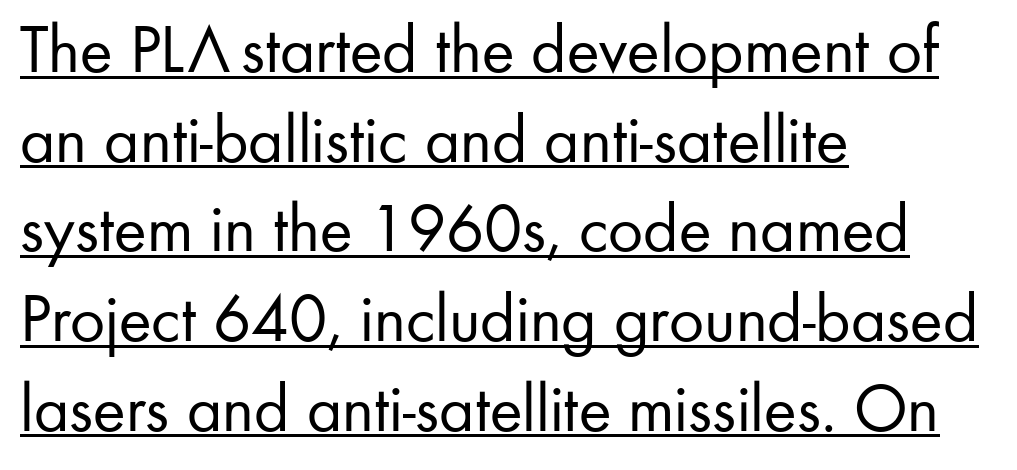
The passage shown is underscored from start to finish. Do the characters align in a grid? No, the font is proportional. The specimen reads as upright at a glance. The space between consecutive lines is moderate. The type family on display is of the sans-serif kind.
